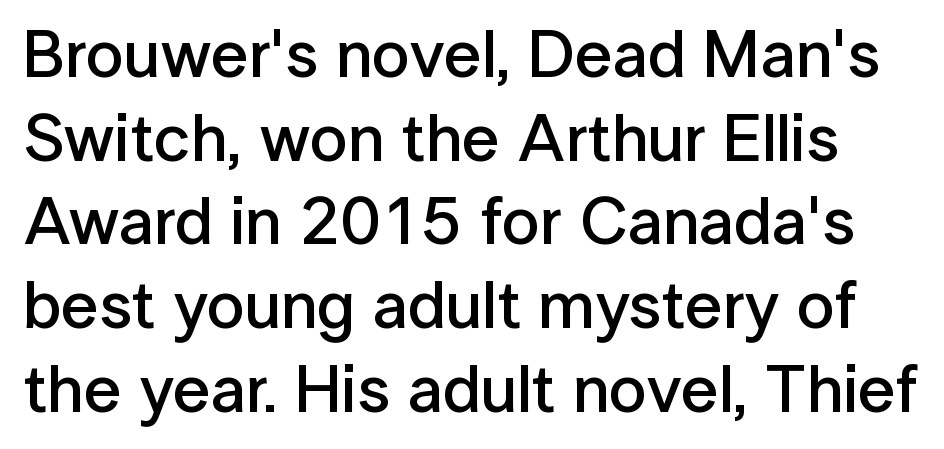
{"serif": "no", "italic": "no", "bold": "semi", "weight": "semibold", "width": "normal", "stroke_contrast": "low", "x_height": "medium", "monospaced": "no", "underline": "no", "line_spacing": "normal", "line_spacing_ratio": 1.25, "letter_spacing": "normal", "letter_spacing_em": 0.0, "glyph_px": 67}
